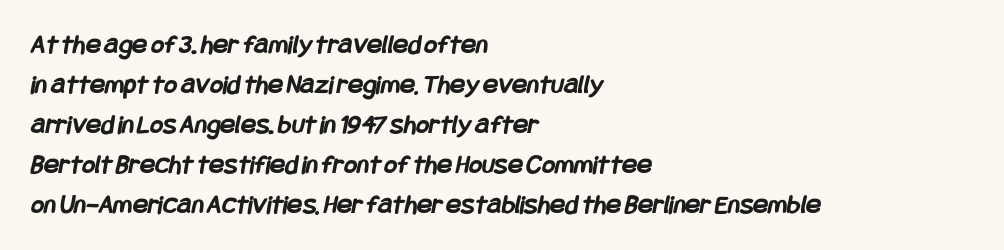
A student would call this left alignment; a typographer would say flush left, rag right. Underline: absent. Serifs: no, the terminals of the letterforms are clean. A dark, heavy texture on the line: the type is bold.
